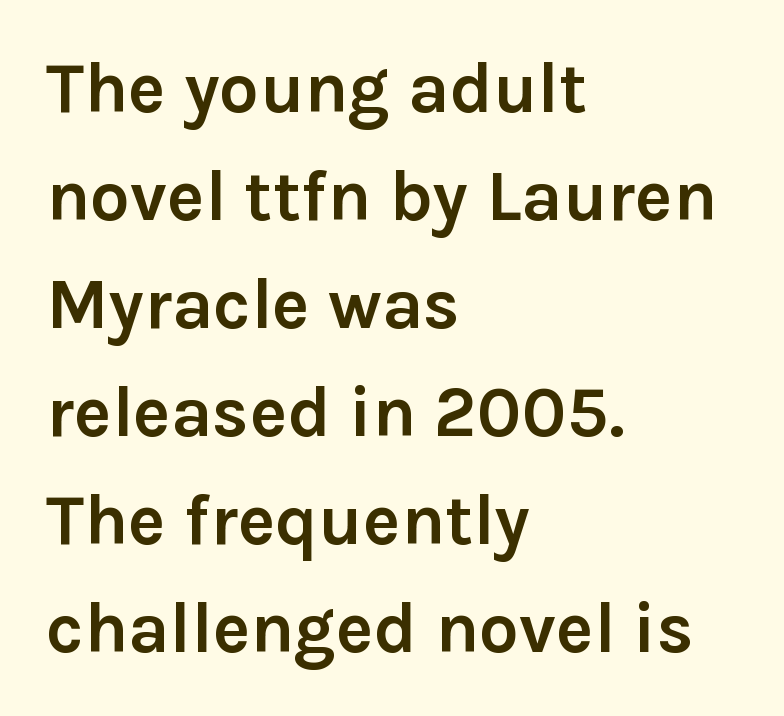
The image shows 71 px semibold sans-serif type, upright; set left-aligned, normal line spacing (1.52x), normal letter spacing, not underlined; low stroke contrast and a medium x-height.
